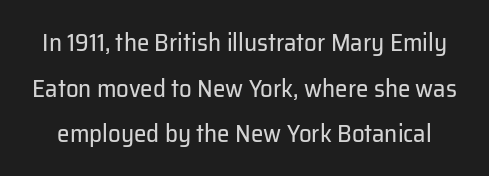
Q: Is the text bold? A: No.
Q: Is the text italic (slanted)? A: No, it is upright.
Q: Is the text underlined? A: No.
Q: Is the spacing between letters normal or unusually wide? A: Normal.
